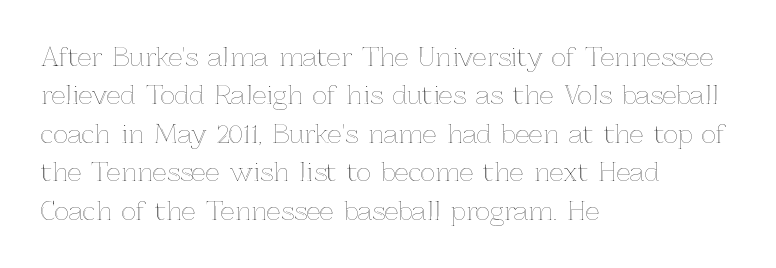
{"italic": "no", "underline": "no", "align": "left", "line_spacing": "normal", "line_spacing_ratio": 1.54, "letter_spacing": "normal", "letter_spacing_em": 0.0, "glyph_px": 25}
